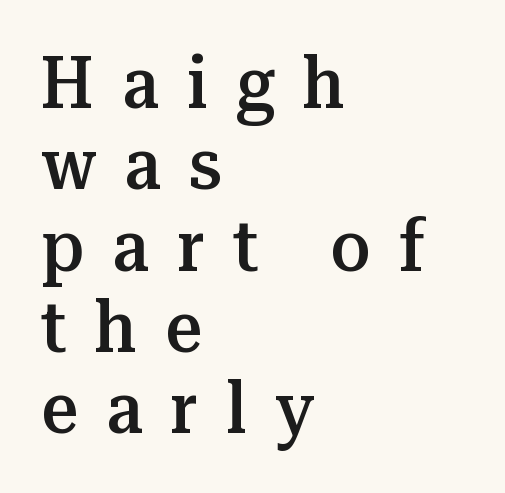
Think of a printed novel: that variable character pitch is what you see here. Glance below the letters and you will spot only blank space. Successive baselines arrive quickly, one right under another. Ascenders rise straight up at ninety degrees. Horizontally, the lines are justified to the leading edge only. A typesetter would label this face a serif.
